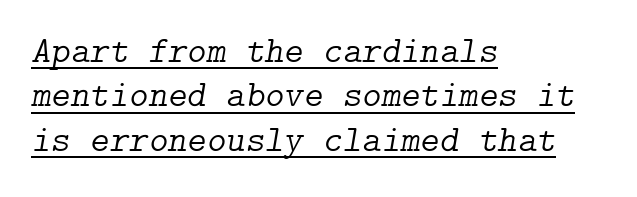
{"serif": "yes", "italic": "yes", "lean": "right", "slant_degrees": 9, "bold": "no", "weight": "light", "width": "normal", "stroke_contrast": "low", "x_height": "medium", "underline": "yes", "align": "left", "line_spacing_ratio": 1.2, "letter_spacing": "normal", "letter_spacing_em": 0.0, "glyph_px": 37}
